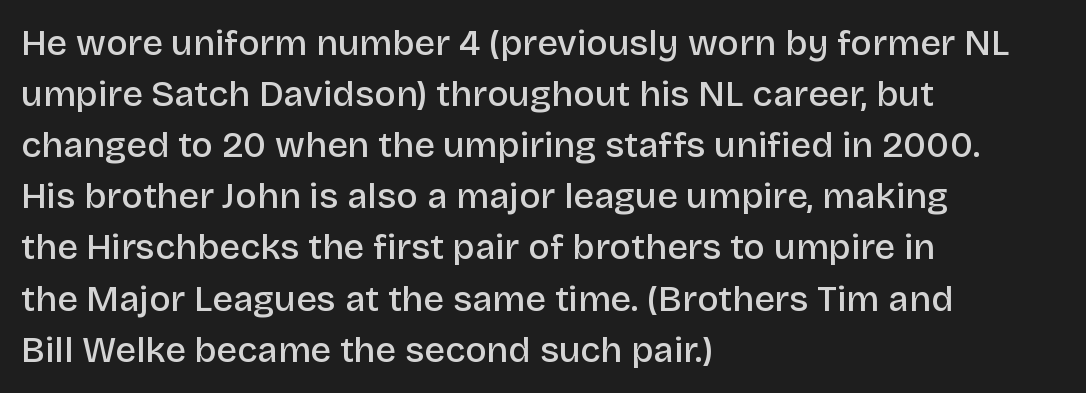
{"serif": "no", "italic": "no", "bold": "semi", "weight": "semibold", "width": "normal", "stroke_contrast": "low", "x_height": "large", "monospaced": "no", "underline": "no", "align": "left", "line_spacing": "normal", "line_spacing_ratio": 1.42, "letter_spacing": "normal", "letter_spacing_em": 0.0, "glyph_px": 36}
